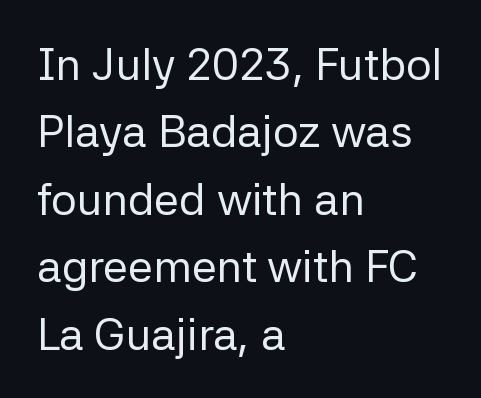
Descenders hang freely into open space. Caption: standard tracking, unaltered. Rows of type keep a routine distance in the vertical direction. Here the designer chose a conventional face with non-uniform glyph widths. This sample uses an upright cut, with every glyph sitting square on the baseline. Serif or sans? Sans — the stroke terminals are bare.
